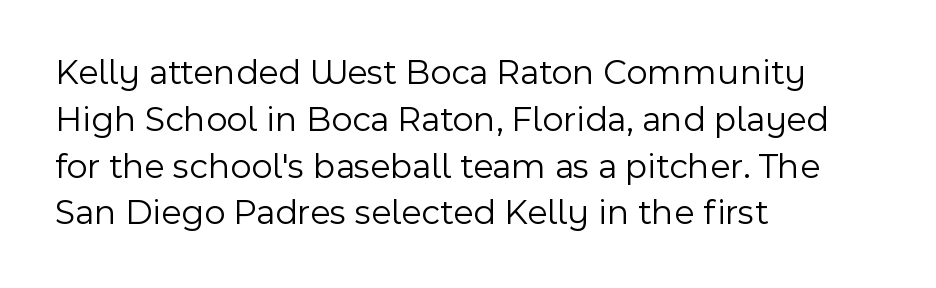
Q: Is the text bold? A: No.
Q: Is the text italic (slanted)? A: No, it is upright.
Q: Is the typeface a serif or a sans-serif typeface? A: Sans-serif.
Q: Is the text underlined? A: No.
Q: How is the paragraph aligned? A: Left-aligned.
Q: Is the spacing between letters normal or unusually wide? A: Normal.
Q: Is the spacing between lines tight, normal or loose? A: Normal.
Q: Width (condensed, normal, or wide)? A: Normal.
Q: x-height? A: Medium.
Q: Monospaced? A: No.
